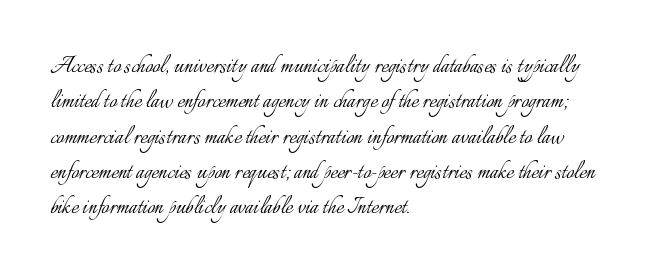
{"bold": "no", "underline": "no", "align": "left", "line_spacing": "normal", "line_spacing_ratio": 1.31, "letter_spacing": "normal", "letter_spacing_em": 0.0, "glyph_px": 27}
